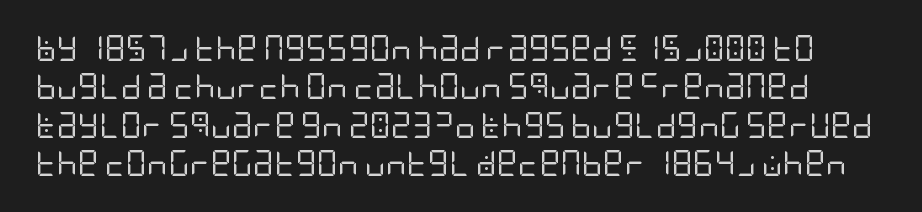
{"italic": "no", "bold": "no", "underline": "no", "line_spacing": "normal", "line_spacing_ratio": 1.48, "letter_spacing": "normal", "letter_spacing_em": 0.0, "glyph_px": 26}
